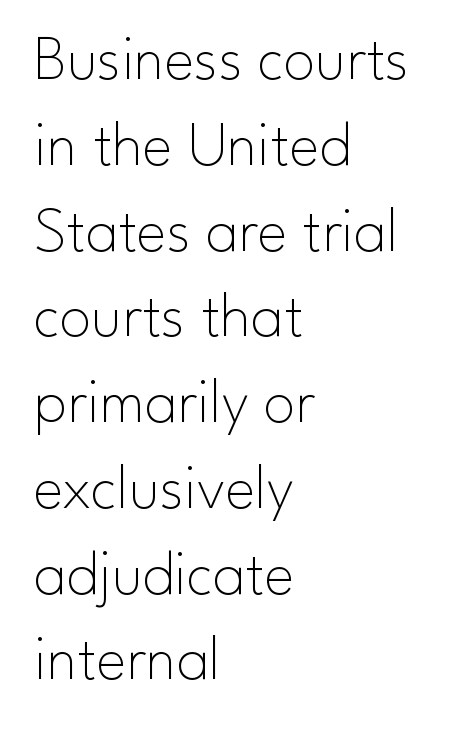
{"serif": "no", "italic": "no", "bold": "no", "weight": "thin", "width": "normal", "stroke_contrast": "low", "x_height": "small", "monospaced": "no", "underline": "no", "align": "left", "line_spacing": "normal", "line_spacing_ratio": 1.34, "letter_spacing": "normal", "letter_spacing_em": 0.0, "glyph_px": 64}
